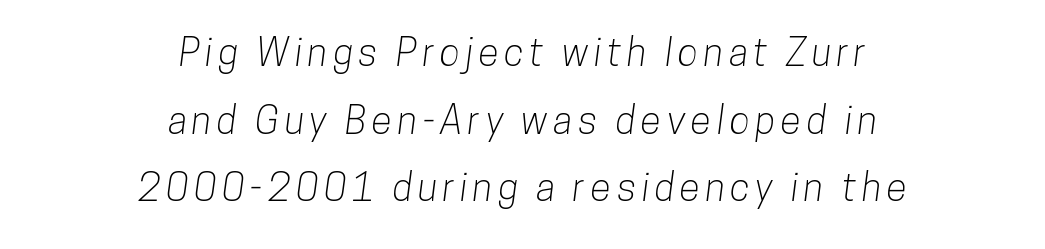
The designer went with a sans here, leaving each stem footless. Line starts and ends both wander, symmetrically. The passage shown is not underscored anywhere. Is this a fixed-width face? No — the glyphs have proportional, varying widths.
